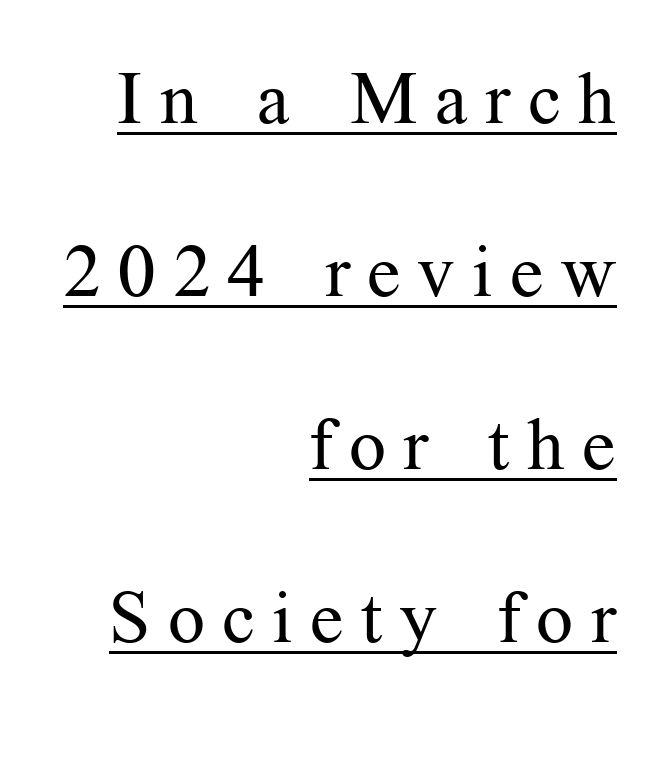
Q: Is the text bold? A: No.
Q: Is the text italic (slanted)? A: No, it is upright.
Q: Is the typeface a serif or a sans-serif typeface? A: Serif.
Q: Is the text underlined? A: Yes.
Q: How is the paragraph aligned? A: Right-aligned.
Q: Is the spacing between letters normal or unusually wide? A: Unusually wide.
Q: Is the spacing between lines tight, normal or loose? A: Loose.
Q: Width (condensed, normal, or wide)? A: Normal.
Q: Stroke contrast? A: Medium.
Q: x-height? A: Medium.
Q: Monospaced? A: No.
